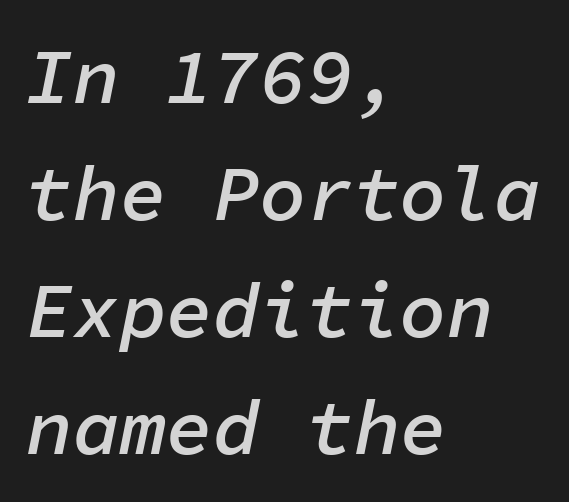
The image shows 78 px semibold type, italic (leaning right), monospaced; set left-aligned, normal line spacing (1.5x), normal letter spacing, not underlined; low stroke contrast and a medium x-height.
